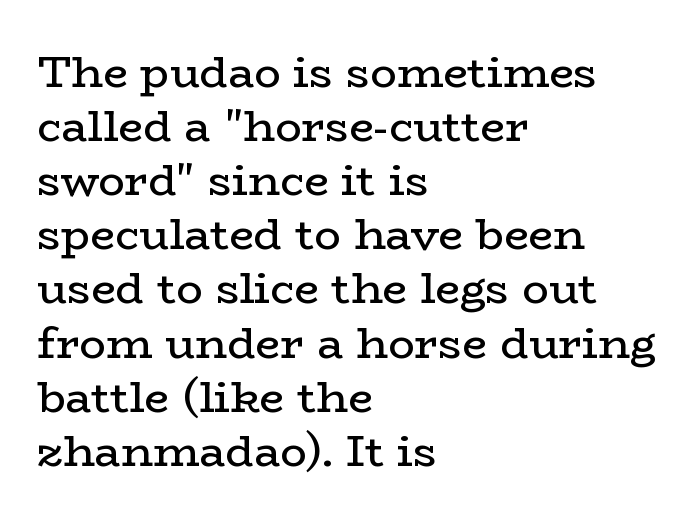
The lines are quadded left. A bare baseline throughout the passage. The passage shown is typed in a proportional face where columns would drift. The font family rendered here belongs to the serif group. The font's upright variant was chosen for this text.
